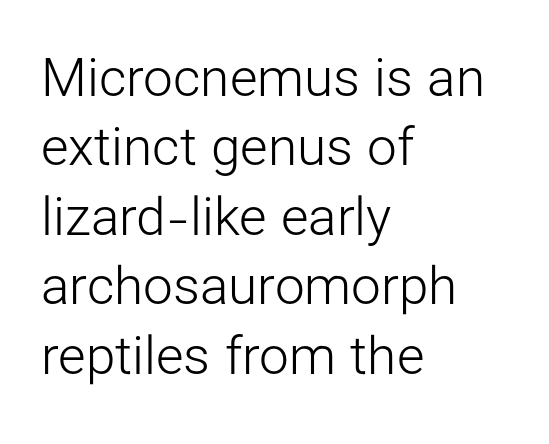
The image shows 53 px light sans-serif type, upright; set left-aligned, normal line spacing (1.31x), normal letter spacing, not underlined; low stroke contrast and a medium x-height.
